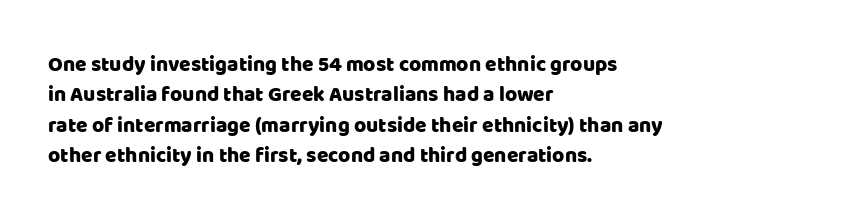
The image shows 21 px text type, upright; set left-aligned, normal line spacing (1.45x), normal letter spacing, not underlined.
